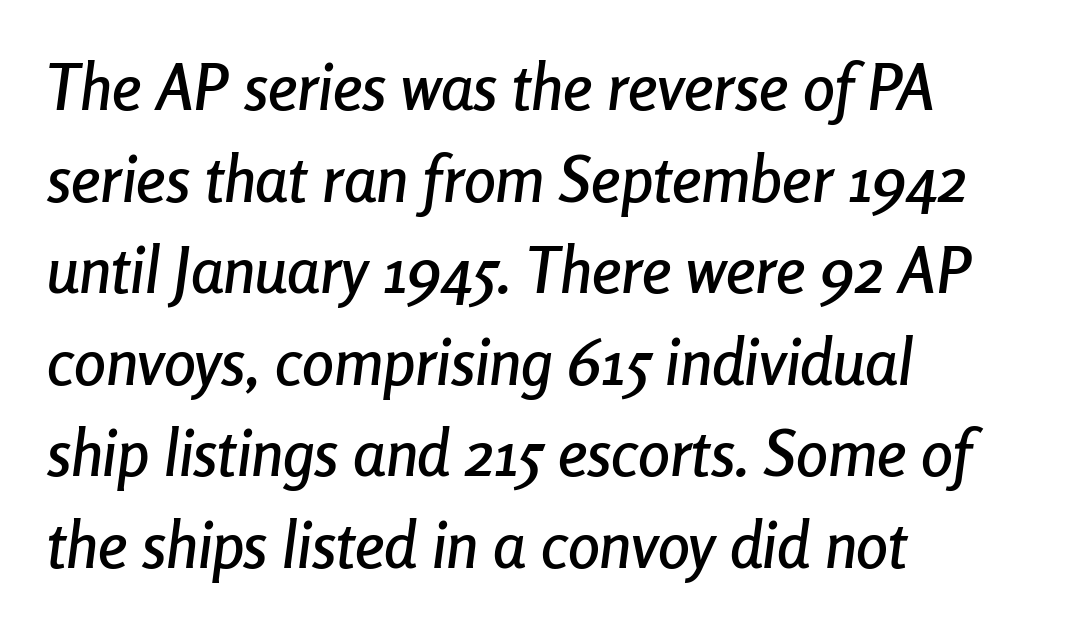
Q: Is the text italic (slanted)? A: Yes, it leans right by about 8 degrees.
Q: Is the text underlined? A: No.
Q: How is the paragraph aligned? A: Left-aligned.
Q: Is the spacing between letters normal or unusually wide? A: Normal.
Q: Is the spacing between lines tight, normal or loose? A: Normal.
Q: Width (condensed, normal, or wide)? A: Condensed.
Q: Stroke contrast? A: Low.
Q: x-height? A: Medium.
Q: Monospaced? A: No.
